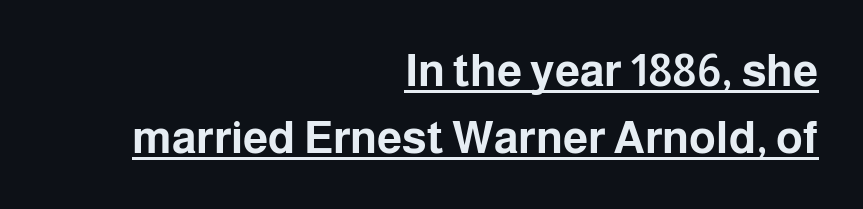
{"serif": "no", "italic": "no", "bold": "yes", "weight": "bold", "width": "normal", "stroke_contrast": "low", "x_height": "medium", "monospaced": "no", "underline": "yes", "align": "right", "line_spacing": "normal", "line_spacing_ratio": 1.49, "letter_spacing": "normal", "letter_spacing_em": 0.0, "glyph_px": 45}
